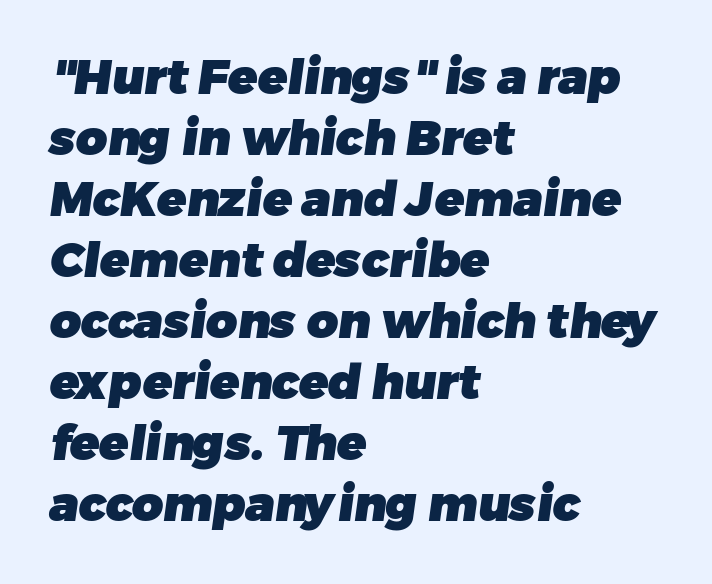
{"serif": "no", "bold": "yes", "weight": "heavy", "width": "normal", "stroke_contrast": "low", "x_height": "medium", "monospaced": "no", "underline": "no", "align": "left", "line_spacing": "normal", "line_spacing_ratio": 1.27, "letter_spacing": "normal", "letter_spacing_em": 0.0, "glyph_px": 48}
